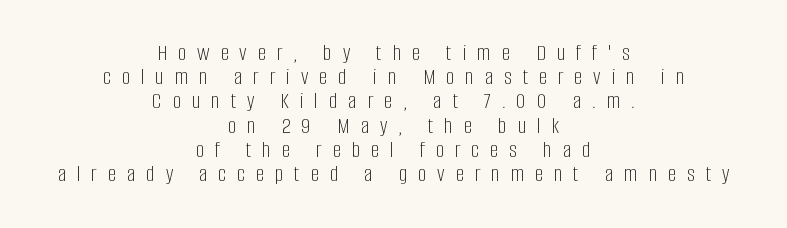
Q: Is the text bold? A: No.
Q: Is the text italic (slanted)? A: No, it is upright.
Q: Is the text underlined? A: No.
Q: How is the paragraph aligned? A: Centered.
Q: Is the spacing between letters normal or unusually wide? A: Unusually wide.
Q: Is the spacing between lines tight, normal or loose? A: Tight.
